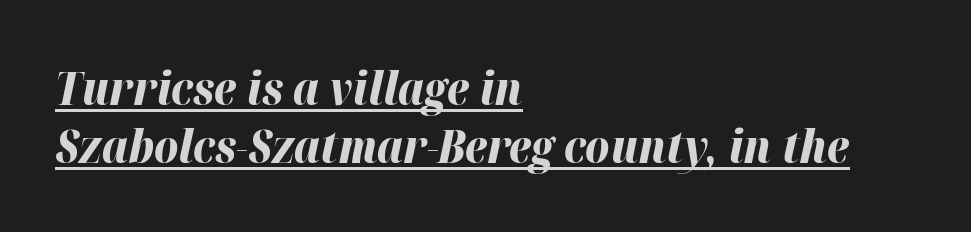
Standard letterfit; no display-style spreading of the glyphs. The glyphs are accompanied by a horizontal stroke just below them. This sample uses an oblique cut, with every glyph tilted off the vertical. Heft: maximum for text — a bold. Baseline-to-baseline distance is the conventional proportion of letter height. Every row of glyphs begins at an identical x-position on the left.
